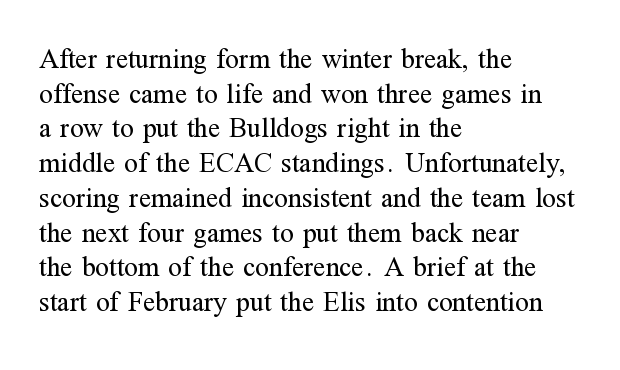
{"serif": "yes", "italic": "no", "bold": "no", "weight": "regular", "width": "normal", "stroke_contrast": "medium", "x_height": "medium", "monospaced": "no", "underline": "no", "align": "left", "line_spacing_ratio": 1.24, "letter_spacing": "normal", "letter_spacing_em": 0.0, "glyph_px": 28}
